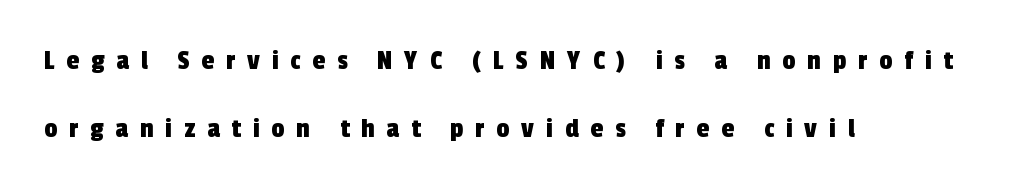
Q: Is the typeface a serif or a sans-serif typeface? A: Sans-serif.
Q: Is the text underlined? A: No.
Q: How is the paragraph aligned? A: Left-aligned.
Q: Is the spacing between letters normal or unusually wide? A: Unusually wide.
Q: Is the spacing between lines tight, normal or loose? A: Loose.
Q: Width (condensed, normal, or wide)? A: Condensed.
Q: x-height? A: Medium.
Q: Monospaced? A: No.
